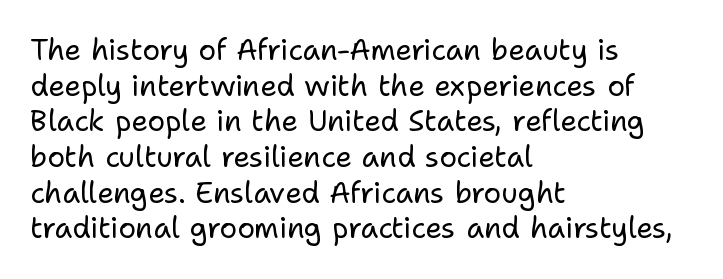
{"serif": "no", "italic": "no", "bold": "no", "weight": "regular", "width": "normal", "stroke_contrast": "low", "x_height": "medium", "monospaced": "no", "underline": "no", "align": "left", "line_spacing_ratio": 1.23, "letter_spacing": "normal", "letter_spacing_em": 0.0, "glyph_px": 29}
